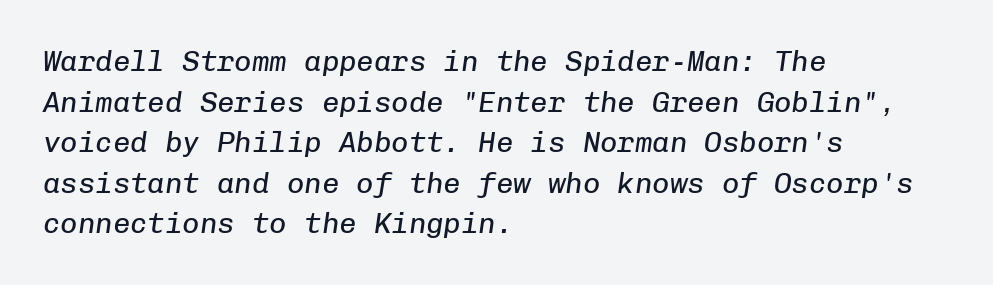
Type without underlining. How would I describe the line gaps? Plain and ordinary. There is no visible air inserted between adjacent glyphs. A quiet, ordinary-to-light weight characterises the typeface.
